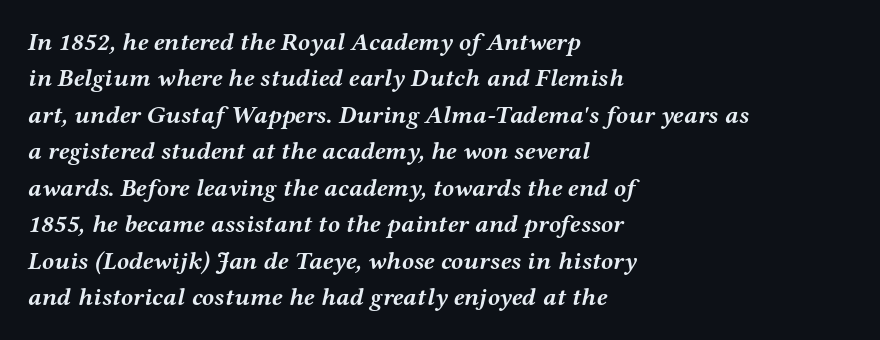
The image shows 25 px bold type, italic (leaning right); set left-aligned, normal line spacing (1.46x), normal letter spacing, not underlined.
